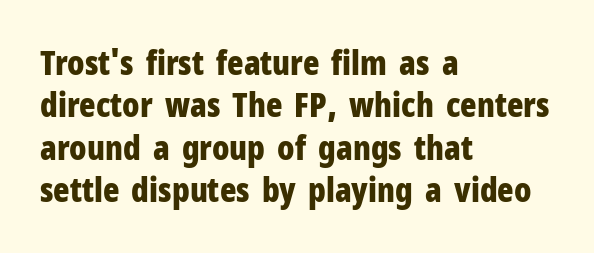
{"serif": "no", "italic": "no", "bold": "yes", "weight": "bold", "width": "condensed", "stroke_contrast": "low", "x_height": "medium", "monospaced": "no", "underline": "no", "align": "left", "line_spacing": "normal", "line_spacing_ratio": 1.25, "letter_spacing": "normal", "letter_spacing_em": 0.0, "glyph_px": 34}
